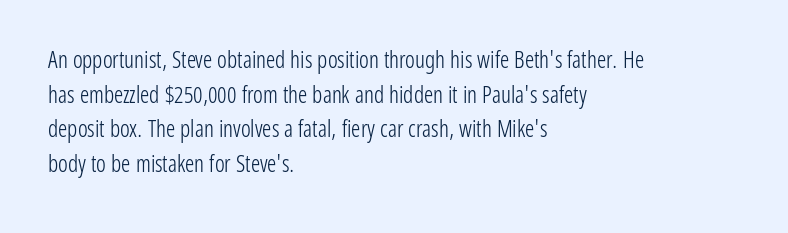
Vertical strokes here are truly vertical. Is the block centered? No — it sits flush against the left margin. Standard letterfit; no display-style spreading of the glyphs. This is not heavy type; no bold has been used.
